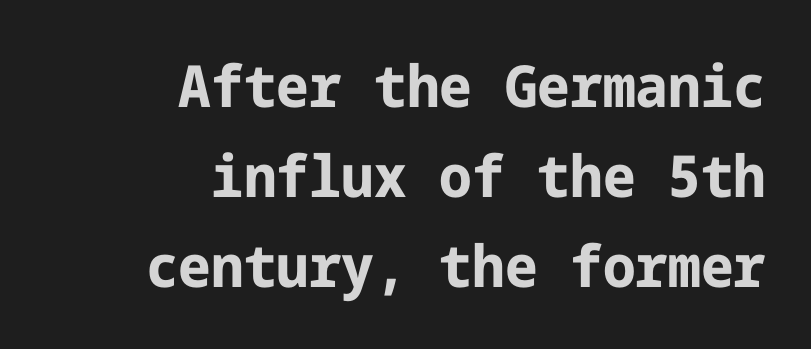
{"serif": "no", "italic": "no", "bold": "yes", "weight": "bold", "width": "normal", "stroke_contrast": "low", "x_height": "medium", "underline": "no", "align": "right", "line_spacing": "normal", "line_spacing_ratio": 1.55, "letter_spacing": "normal", "letter_spacing_em": 0.0, "glyph_px": 58}
